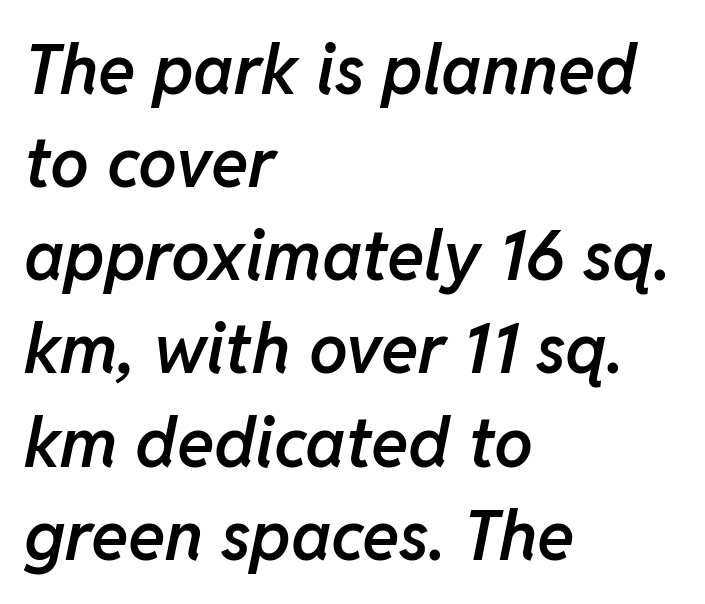
Q: Is the text bold? A: Semi-bold.
Q: Is the text italic (slanted)? A: Yes, it leans right by about 11 degrees.
Q: Is the text underlined? A: No.
Q: How is the paragraph aligned? A: Left-aligned.
Q: Is the spacing between letters normal or unusually wide? A: Normal.
Q: Is the spacing between lines tight, normal or loose? A: Normal.
Q: Width (condensed, normal, or wide)? A: Normal.
Q: Stroke contrast? A: Low.
Q: x-height? A: Medium.
Q: Monospaced? A: No.
